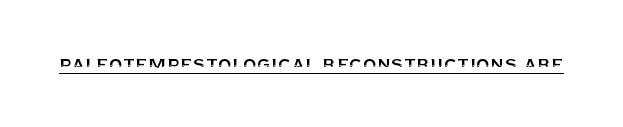
Compared with typical body copy, the letter spacing here is the same. Honestly, the underline is the first thing you notice here. No italicization has been applied; the sample stays upright.
